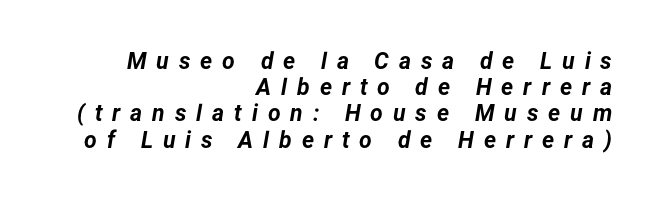
{"italic": "yes", "lean": "right", "slant_degrees": 12, "bold": "yes", "underline": "no", "align": "right", "line_spacing": "tight", "line_spacing_ratio": 1.14, "letter_spacing": "wide", "letter_spacing_em": 0.43, "glyph_px": 23}
